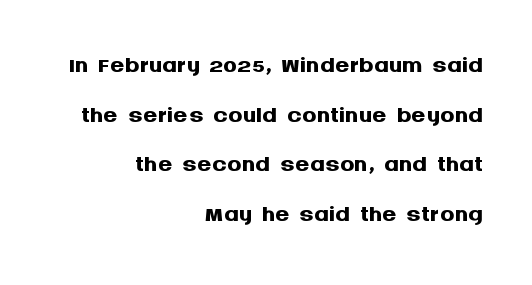
{"serif": "no", "italic": "no", "bold": "yes", "weight": "semibold", "width": "normal", "stroke_contrast": "medium", "x_height": "large", "monospaced": "no", "underline": "no", "align": "right", "line_spacing": "normal", "line_spacing_ratio": 1.38, "letter_spacing": "normal", "letter_spacing_em": 0.0, "glyph_px": 36}
